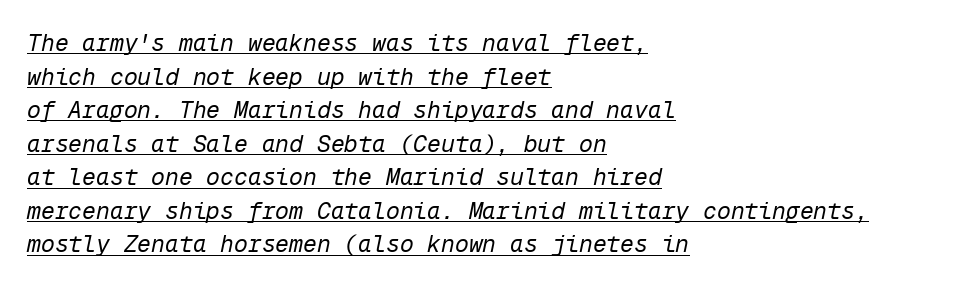
Q: Is the text bold? A: No.
Q: Is the text italic (slanted)? A: Yes, it leans right by about 12 degrees.
Q: Is the text underlined? A: Yes.
Q: How is the paragraph aligned? A: Left-aligned.
Q: Is the spacing between letters normal or unusually wide? A: Normal.
Q: Is the spacing between lines tight, normal or loose? A: Normal.
